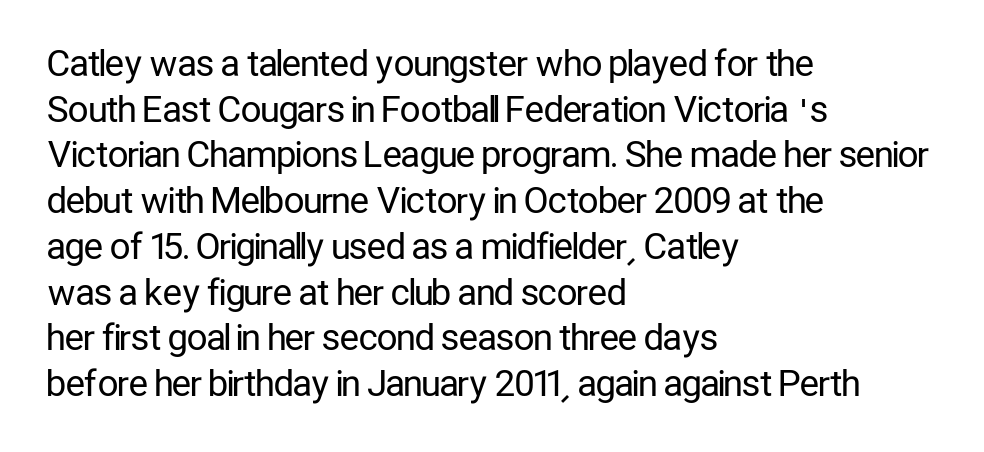
The image shows 36 px regular-weight, condensed sans-serif type, upright; set left-aligned, normal line spacing (1.27x), normal letter spacing, not underlined; low stroke contrast and a medium x-height.
